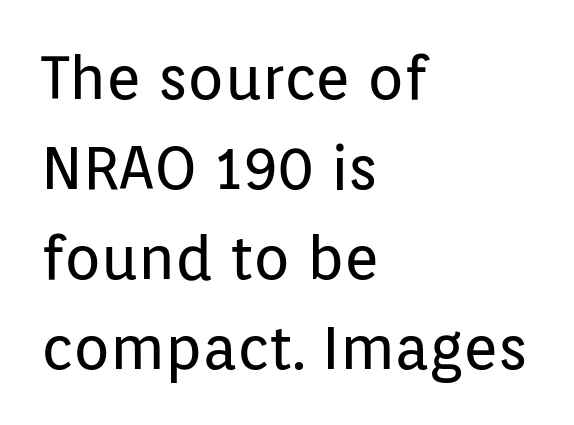
Q: Is the text bold? A: No.
Q: Is the text italic (slanted)? A: No, it is upright.
Q: Is the typeface a serif or a sans-serif typeface? A: Sans-serif.
Q: Is the text underlined? A: No.
Q: How is the paragraph aligned? A: Left-aligned.
Q: Is the spacing between letters normal or unusually wide? A: Normal.
Q: Is the spacing between lines tight, normal or loose? A: Normal.
Q: Width (condensed, normal, or wide)? A: Normal.
Q: Stroke contrast? A: Low.
Q: x-height? A: Medium.
Q: Monospaced? A: No.
